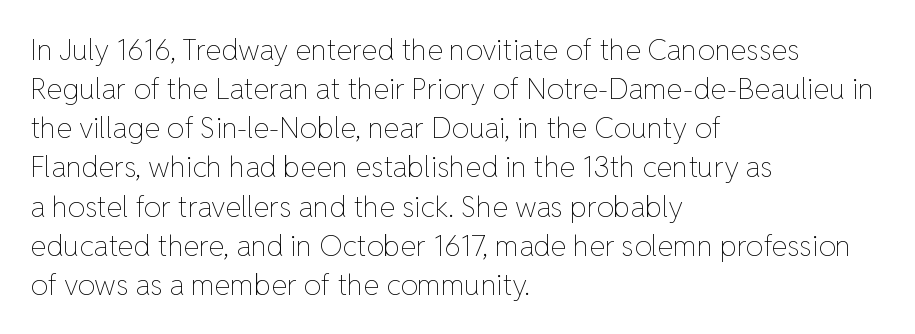
How are the letters spaced? Ordinarily, with no added tracking. Just letters on the line, the space beneath them empty. Interline gaps are of average width in this sample. Which margin do the lines hug? The left one — the right edge is uneven. Is this a fixed-width face? No — the glyphs have proportional, varying widths.
